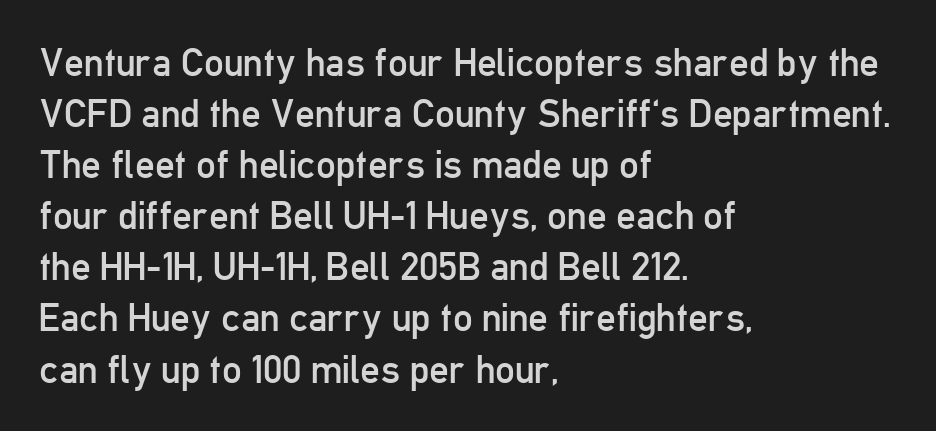
{"serif": "no", "italic": "no", "bold": "no", "weight": "regular", "width": "condensed", "stroke_contrast": "low", "x_height": "medium", "monospaced": "no", "underline": "no", "align": "left", "line_spacing": "normal", "line_spacing_ratio": 1.31, "letter_spacing": "normal", "letter_spacing_em": 0.0, "glyph_px": 39}
